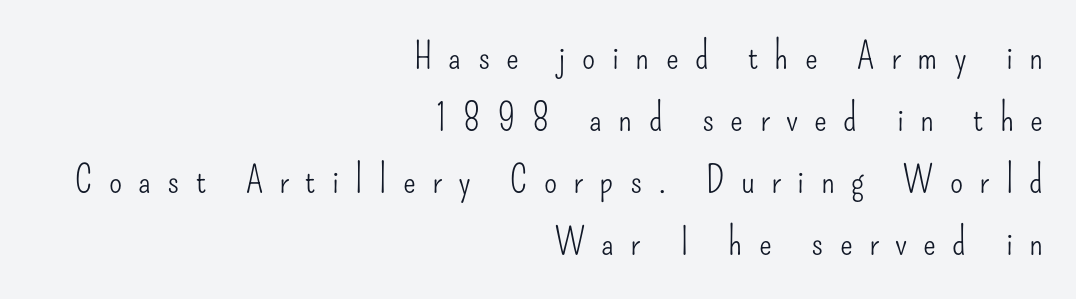
{"serif": "no", "italic": "no", "bold": "no", "weight": "light", "width": "condensed", "stroke_contrast": "low", "x_height": "small", "monospaced": "no", "underline": "no", "align": "right", "line_spacing": "normal", "line_spacing_ratio": 1.63, "letter_spacing": "wide", "letter_spacing_em": 0.43, "glyph_px": 38}
